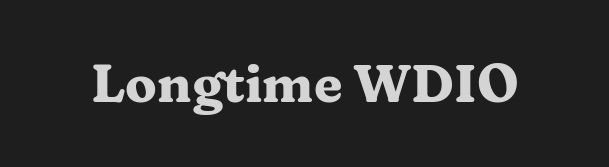
The image shows 52 px heavy, wide serif type, upright; set normal letter spacing, not underlined; medium stroke contrast and a medium x-height.
